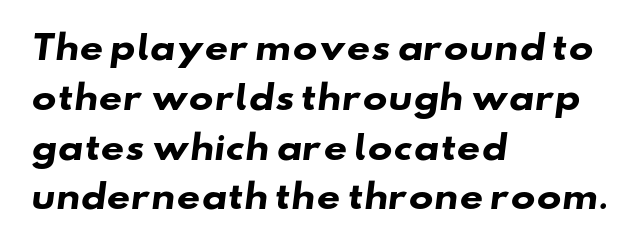
Q: Is the text bold? A: Yes.
Q: Is the typeface a serif or a sans-serif typeface? A: Sans-serif.
Q: Is the text underlined? A: No.
Q: How is the paragraph aligned? A: Left-aligned.
Q: Is the spacing between letters normal or unusually wide? A: Normal.
Q: Is the spacing between lines tight, normal or loose? A: Normal.
Q: Width (condensed, normal, or wide)? A: Wide.
Q: Stroke contrast? A: Low.
Q: x-height? A: Small.
Q: Monospaced? A: No.
